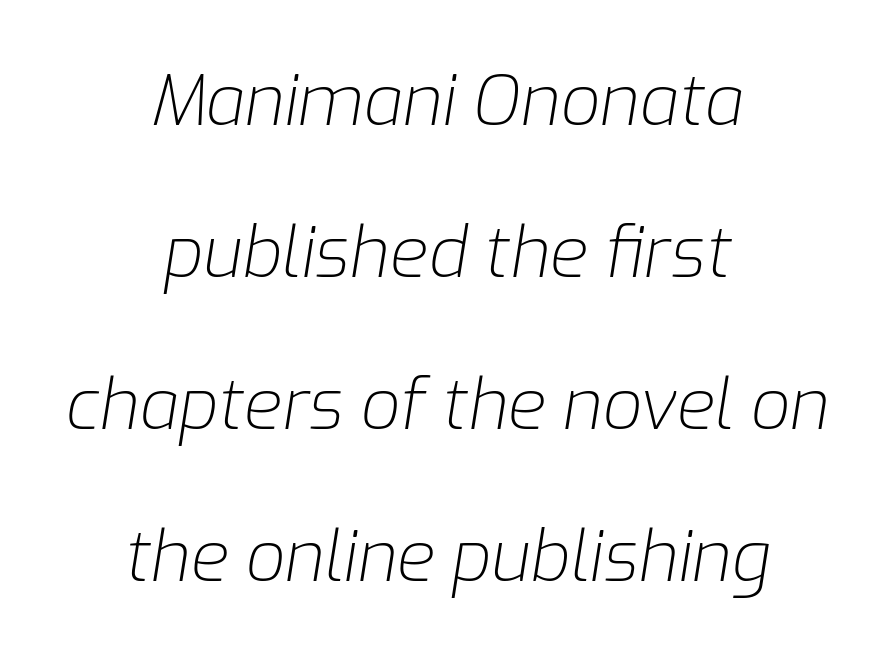
Q: Is the text bold? A: No.
Q: Is the text italic (slanted)? A: Yes, it leans right by about 9 degrees.
Q: Is the text underlined? A: No.
Q: How is the paragraph aligned? A: Centered.
Q: Is the spacing between letters normal or unusually wide? A: Normal.
Q: Is the spacing between lines tight, normal or loose? A: Loose.
Q: Width (condensed, normal, or wide)? A: Normal.
Q: Stroke contrast? A: Low.
Q: x-height? A: Medium.
Q: Monospaced? A: No.
